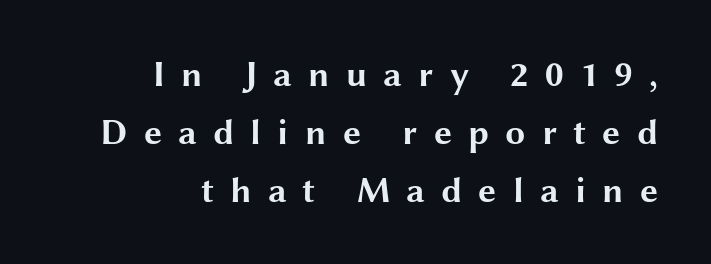
{"serif": "no", "italic": "no", "bold": "yes", "weight": "bold", "width": "wide", "stroke_contrast": "medium", "x_height": "medium", "monospaced": "no", "underline": "no", "align": "right", "line_spacing": "normal", "line_spacing_ratio": 1.61, "letter_spacing": "wide", "letter_spacing_em": 0.45, "glyph_px": 36}
